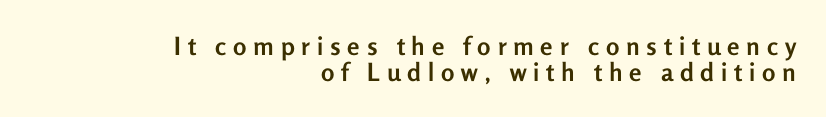
Q: Is the text bold? A: Yes.
Q: Is the text italic (slanted)? A: No, it is upright.
Q: Is the text underlined? A: No.
Q: How is the paragraph aligned? A: Right-aligned.
Q: Is the spacing between letters normal or unusually wide? A: Unusually wide.
Q: Is the spacing between lines tight, normal or loose? A: Tight.
